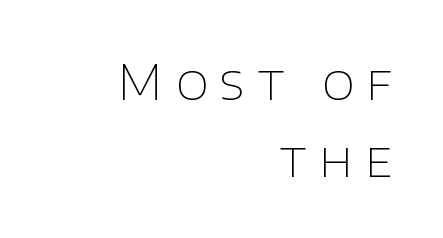
The image shows 48 px thin sans-serif type, upright; set right-aligned, normal line spacing (1.6x), unusually wide letter spacing (+0.26 em), not underlined; low stroke contrast and a large x-height.
